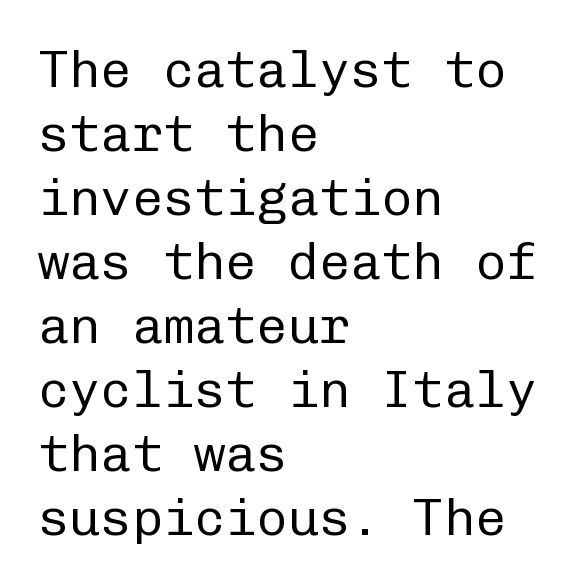
The image shows 52 px regular-weight sans-serif type, upright, monospaced; set left-aligned, line spacing 1.23x, normal letter spacing, not underlined; low stroke contrast and a medium x-height.
